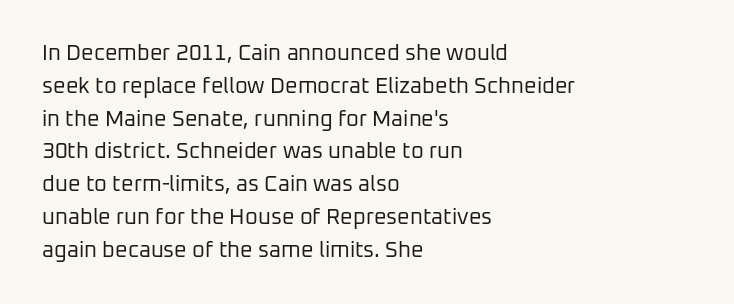
Q: Is the text bold? A: No.
Q: Is the text italic (slanted)? A: No, it is upright.
Q: Is the text underlined? A: No.
Q: How is the paragraph aligned? A: Left-aligned.
Q: Is the spacing between letters normal or unusually wide? A: Normal.
Q: Is the spacing between lines tight, normal or loose? A: Normal.
